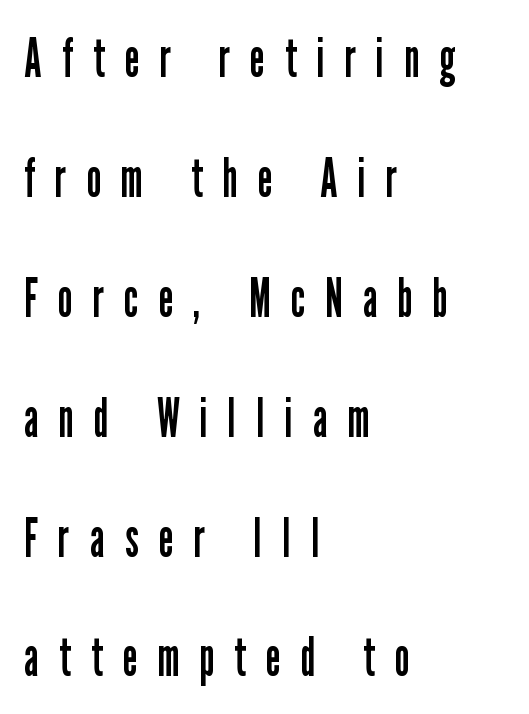
{"serif": "no", "italic": "no", "bold": "no", "weight": "regular", "width": "condensed", "stroke_contrast": "low", "x_height": "medium", "monospaced": "no", "underline": "no", "align": "left", "line_spacing": "loose", "line_spacing_ratio": 2.22, "letter_spacing": "wide", "letter_spacing_em": 0.38, "glyph_px": 54}
